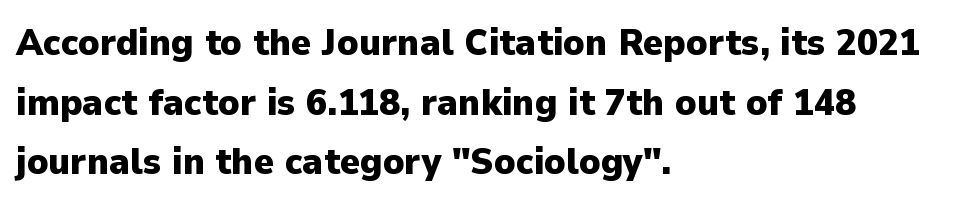
The image shows 38 px heavy sans-serif type, upright; set left-aligned, normal line spacing (1.57x), normal letter spacing, not underlined; low stroke contrast and a medium x-height.
